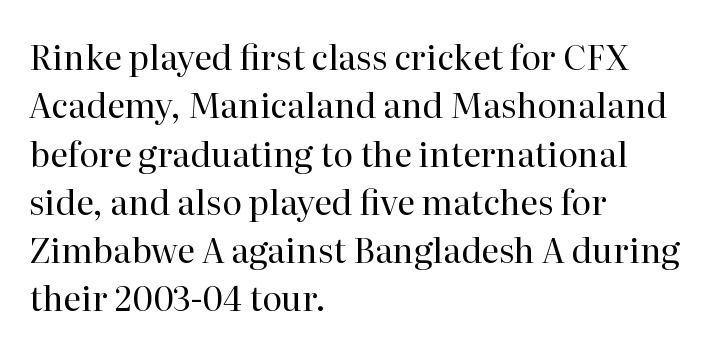
The image shows 34 px regular-weight serif type, upright; set left-aligned, normal line spacing (1.42x), normal letter spacing, not underlined; high stroke contrast and a medium x-height.
